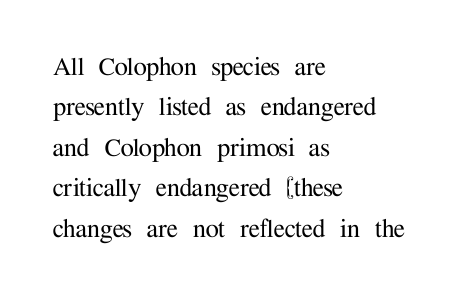
The image shows 30 px serif type, upright; set left-aligned, normal line spacing (1.35x), normal letter spacing, not underlined; medium stroke contrast and a medium x-height.
